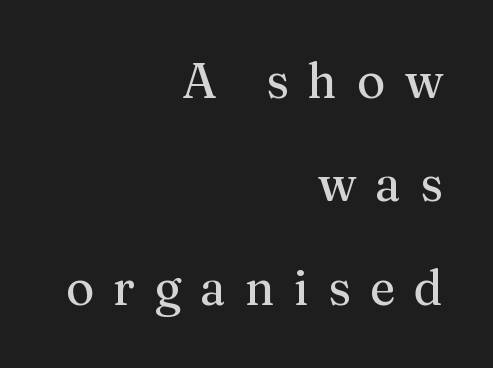
The rendering shows small feet on the letterforms — a serif design. The glyphs are unaccompanied by any horizontal stroke below them. Is there much room between lines? Yes — plenty of vertical air separates them. This is not heavy type; no bold has been used. Is this a fixed-width face? No — the glyphs have proportional, varying widths.
